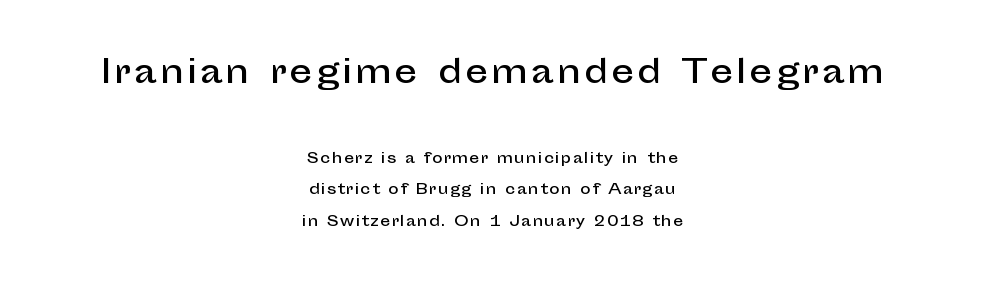
The whitespace from short lines is split evenly between both sides. Rule under the text: the space is simply empty. Rows of type keep a wide berth in the vertical direction. Quick note: not italic, upright. Which chunk is bigger? The first one — the top block dwarfs the bottom. Spacing verdict: proportional, widths tailored to each character.
